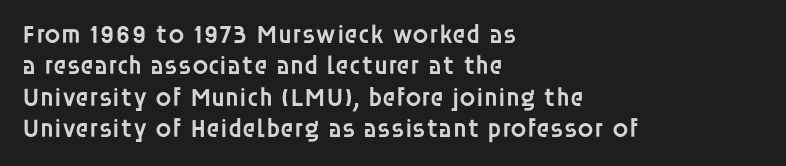
{"italic": "no", "bold": "semi", "underline": "no", "align": "left", "line_spacing_ratio": 1.21, "letter_spacing": "normal", "letter_spacing_em": 0.0, "glyph_px": 26}
